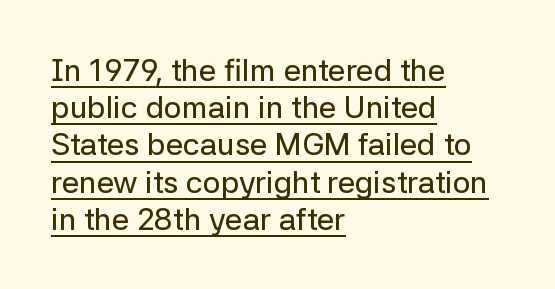
Q: Is the text italic (slanted)? A: No, it is upright.
Q: Is the typeface a serif or a sans-serif typeface? A: Sans-serif.
Q: Is the text underlined? A: Yes.
Q: How is the paragraph aligned? A: Left-aligned.
Q: Is the spacing between letters normal or unusually wide? A: Normal.
Q: Width (condensed, normal, or wide)? A: Normal.
Q: Stroke contrast? A: Low.
Q: x-height? A: Medium.
Q: Monospaced? A: No.
